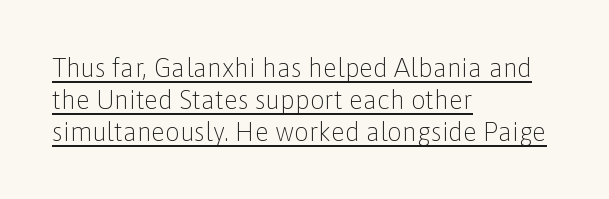
The image shows 26 px text type, upright; set left-aligned, line spacing 1.23x, normal letter spacing, underlined.
